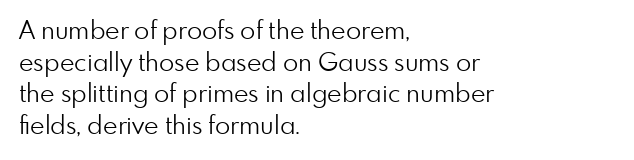
The image shows 25 px text type, upright; set left-aligned, normal line spacing (1.27x), normal letter spacing, not underlined.
